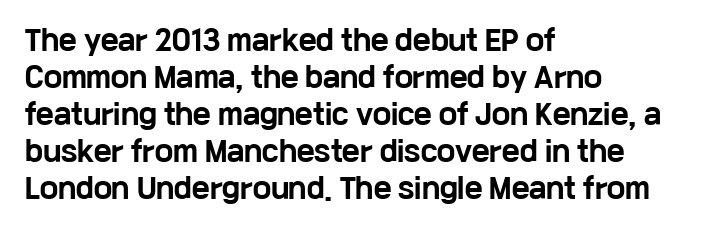
Q: Is the text bold? A: Yes.
Q: Is the text italic (slanted)? A: No, it is upright.
Q: Is the text underlined? A: No.
Q: How is the paragraph aligned? A: Left-aligned.
Q: Is the spacing between letters normal or unusually wide? A: Normal.
Q: Is the spacing between lines tight, normal or loose? A: Normal.
